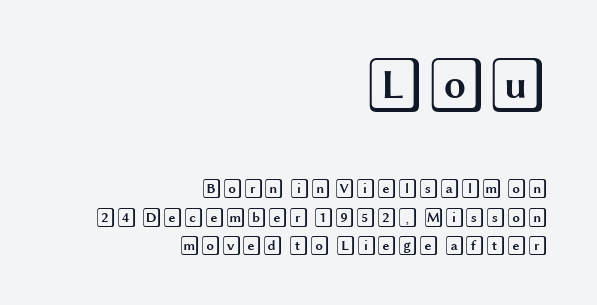
The typography opts for an upright posture over an oblique one. Evenly set lines give the paragraph a standard silhouette. Type size steps down from the first block to the second. Check the space under the baseline: it is left empty. How are the letters spaced? Ordinarily, with no added tracking.
